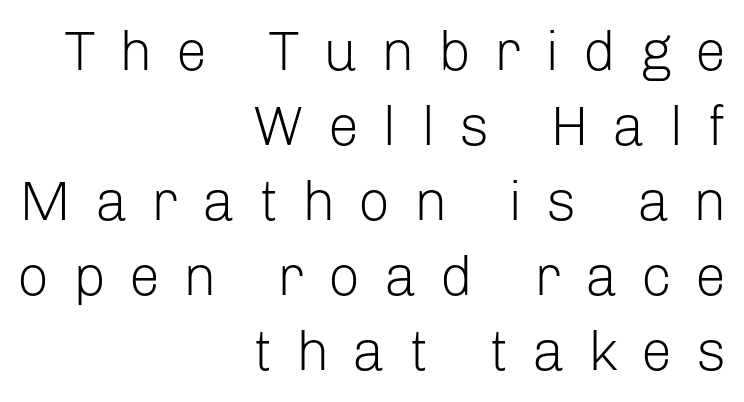
Q: Is the text bold? A: No.
Q: Is the text italic (slanted)? A: No, it is upright.
Q: Is the typeface a serif or a sans-serif typeface? A: Sans-serif.
Q: Is the text underlined? A: No.
Q: How is the paragraph aligned? A: Right-aligned.
Q: Is the spacing between letters normal or unusually wide? A: Unusually wide.
Q: Is the spacing between lines tight, normal or loose? A: Normal.
Q: Width (condensed, normal, or wide)? A: Normal.
Q: Stroke contrast? A: Low.
Q: x-height? A: Medium.
Q: Monospaced? A: No.
